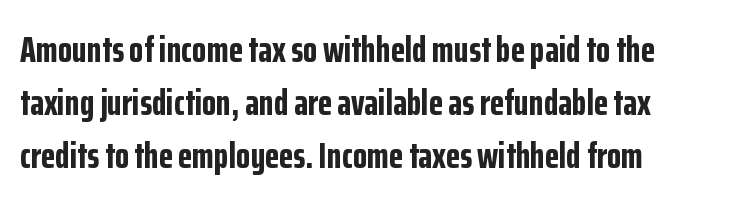
Q: Is the text bold? A: Yes.
Q: Is the text italic (slanted)? A: No, it is upright.
Q: Is the typeface a serif or a sans-serif typeface? A: Sans-serif.
Q: Is the text underlined? A: No.
Q: Is the spacing between letters normal or unusually wide? A: Normal.
Q: Is the spacing between lines tight, normal or loose? A: Normal.
Q: Width (condensed, normal, or wide)? A: Condensed.
Q: Stroke contrast? A: Low.
Q: x-height? A: Medium.
Q: Monospaced? A: No.
